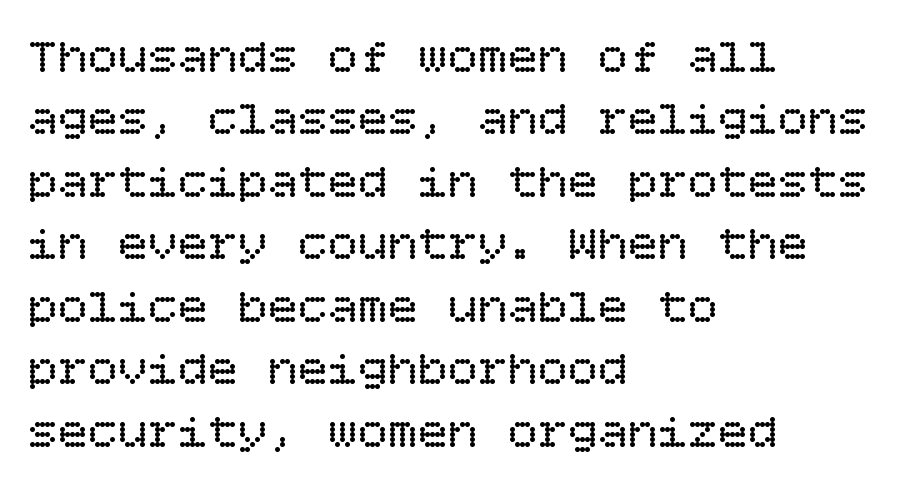
The leading is moderate, giving the passage an even texture. Words appear dense and cohesive because spacing is normal. These lines stack with their left ends in a neat column. Each row of text sits above clean, open space. No extra ink here — the face is not bold.
